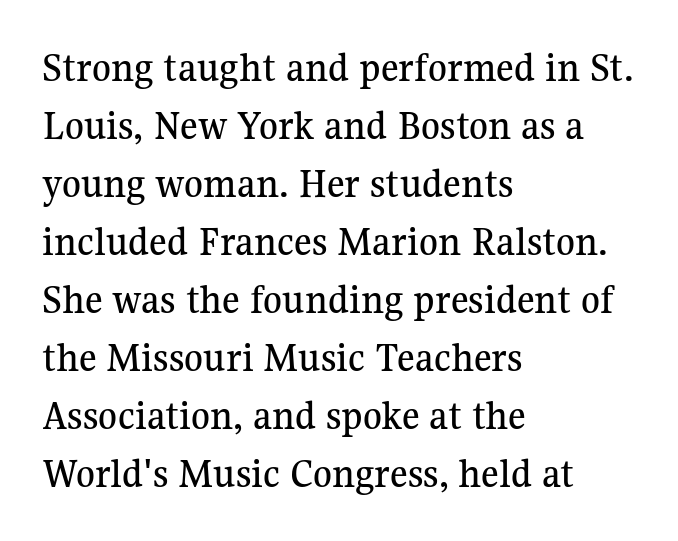
The image shows 43 px serif type, upright; set left-aligned, normal line spacing (1.35x), normal letter spacing, not underlined; medium stroke contrast and a medium x-height.
